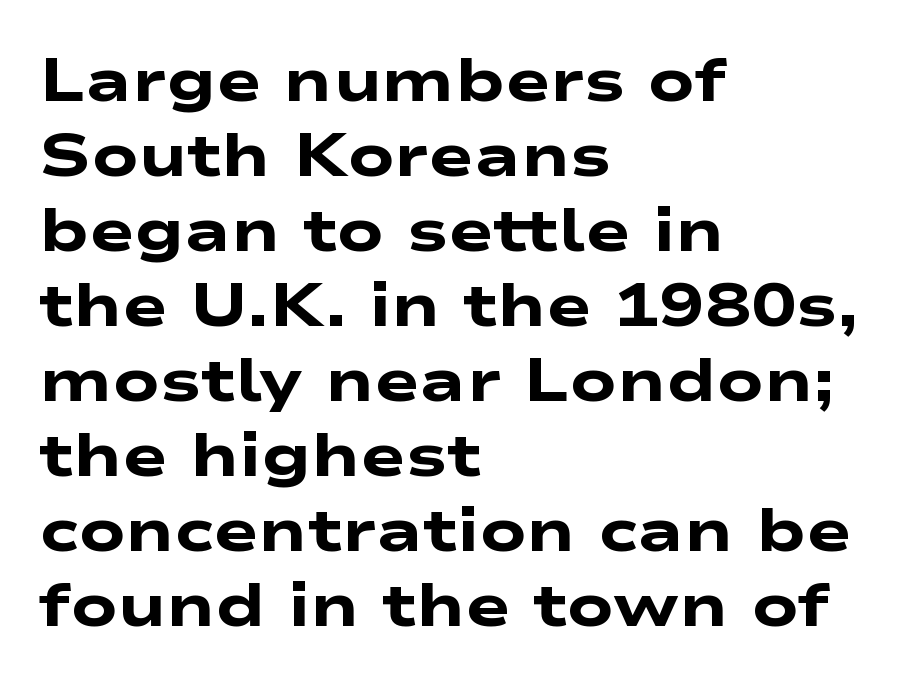
A clean baseline with only descenders dipping below it. The text block is weighted toward the left margin, trailing off unevenly rightward. You could call the tracking neutral — neither tight nor loose. A full-strength bold gives these letters their thick strokes.
